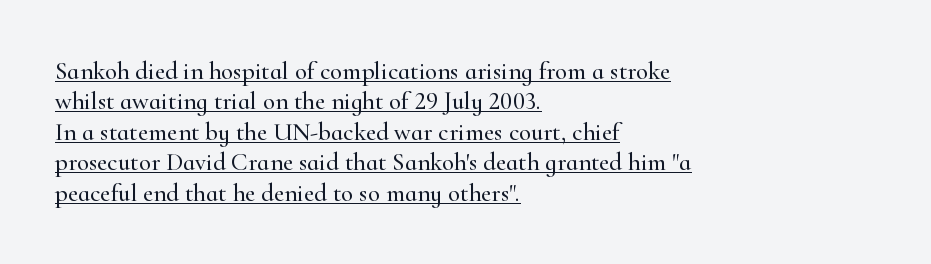
{"italic": "no", "underline": "yes", "align": "left", "line_spacing_ratio": 1.22, "letter_spacing": "normal", "letter_spacing_em": 0.0, "glyph_px": 25}
